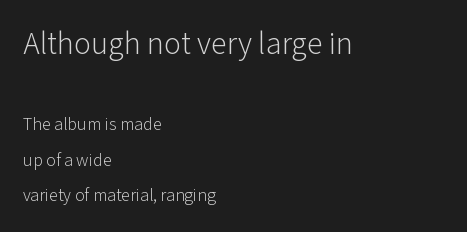
Q: Is the text bold? A: No.
Q: Is the text italic (slanted)? A: No, it is upright.
Q: Is the typeface a serif or a sans-serif typeface? A: Sans-serif.
Q: Is the text underlined? A: No.
Q: How is the paragraph aligned? A: Left-aligned.
Q: Is the spacing between letters normal or unusually wide? A: Normal.
Q: Is the spacing between lines tight, normal or loose? A: Loose.
Q: Which block of text is set in a larger size, the first (top) or the second (bottom)? A: The first (top) one.
Q: Width (condensed, normal, or wide)? A: Normal.
Q: Stroke contrast? A: Low.
Q: x-height? A: Medium.
Q: Monospaced? A: No.
